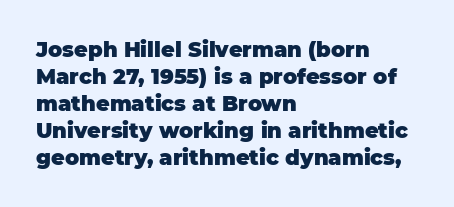
The image shows 21 px bold type, upright; set left-aligned, normal line spacing (1.28x), normal letter spacing, not underlined.
